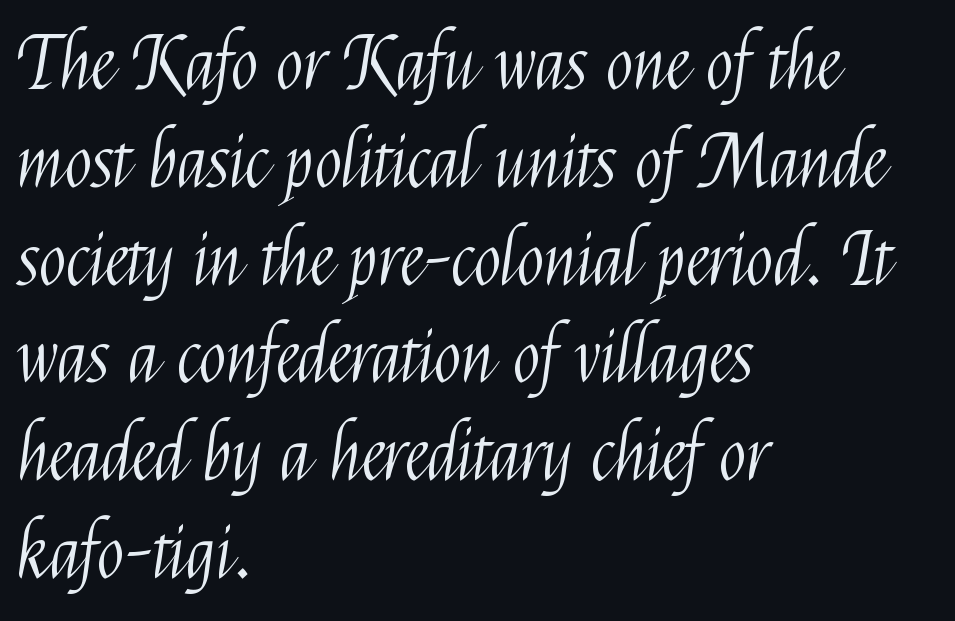
Think of a printed novel: that variable character pitch is what you see here. Default kerning and tracking; the words read as compact shapes. Does the type have serifs? No, each stem ends abruptly. If you drew a ruler down the left edge, every line would touch it.
